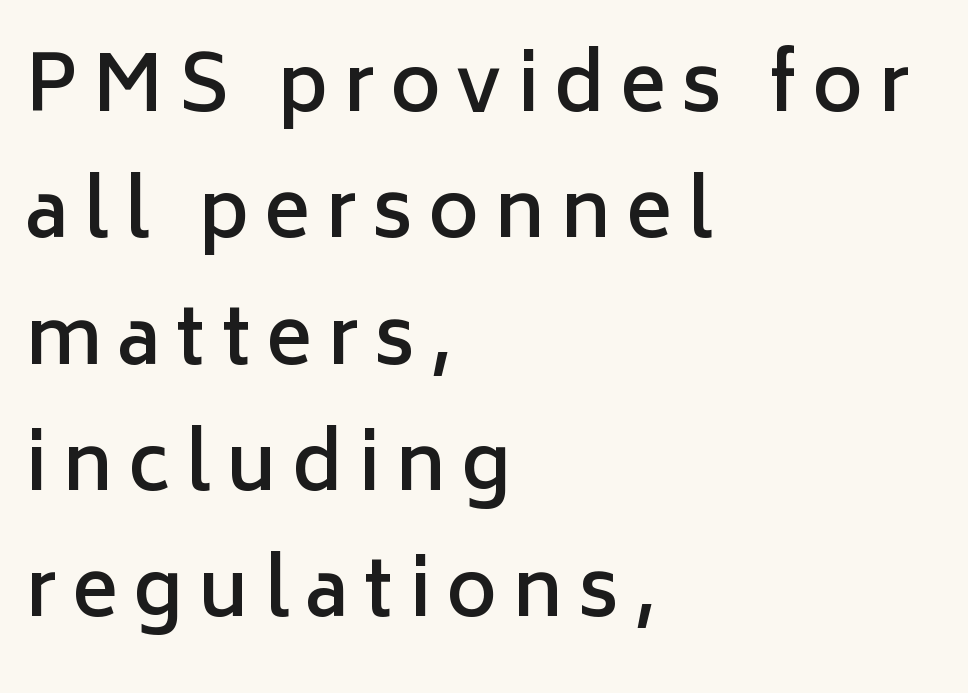
{"serif": "no", "italic": "no", "bold": "semi", "weight": "semibold", "width": "normal", "stroke_contrast": "low", "x_height": "medium", "monospaced": "no", "underline": "no", "align": "left", "line_spacing": "normal", "line_spacing_ratio": 1.64, "letter_spacing": "wide", "letter_spacing_em": 0.2, "glyph_px": 77}
